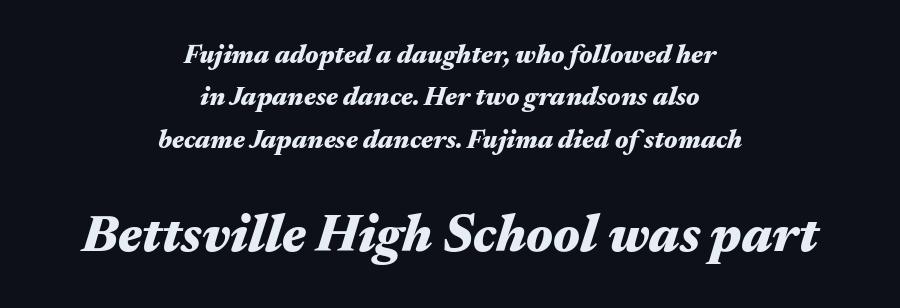
The vertical gap from one line to the next is medium. A centered setting, common on invitations and titles, is used for this passage. The text carries the slant typical of an italic or oblique font. Think of a printed novel: that variable character pitch is what you see here. Does the bottom block carry the larger type? Yes, it does. Beneath every word, the page is bare.
